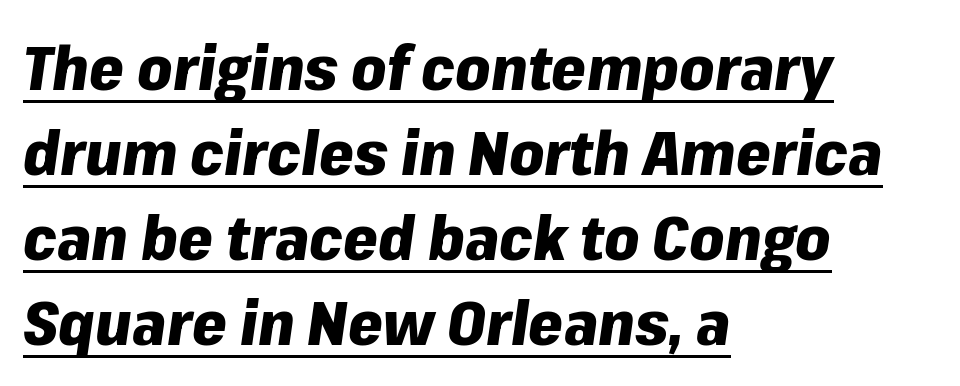
Q: Is the text bold? A: Yes.
Q: Is the text italic (slanted)? A: Yes, it leans right by about 8 degrees.
Q: Is the text underlined? A: Yes.
Q: How is the paragraph aligned? A: Left-aligned.
Q: Is the spacing between letters normal or unusually wide? A: Normal.
Q: Is the spacing between lines tight, normal or loose? A: Normal.
Q: Width (condensed, normal, or wide)? A: Normal.
Q: Stroke contrast? A: Low.
Q: x-height? A: Medium.
Q: Monospaced? A: No.
